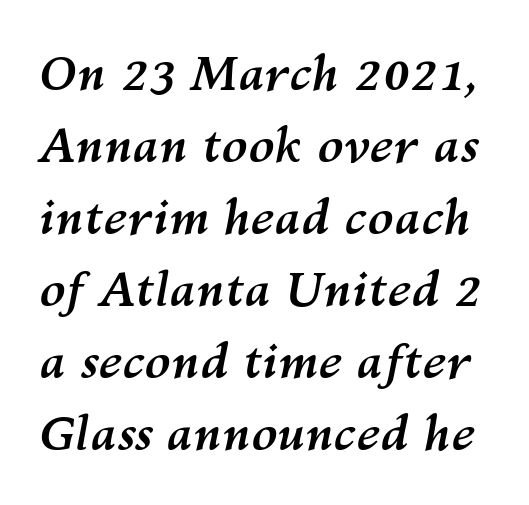
{"italic": "yes", "lean": "right", "slant_degrees": 10, "bold": "yes", "weight": "semibold", "width": "normal", "stroke_contrast": "medium", "x_height": "medium", "monospaced": "no", "underline": "no", "line_spacing": "normal", "line_spacing_ratio": 1.5, "letter_spacing": "normal", "letter_spacing_em": 0.0, "glyph_px": 48}
